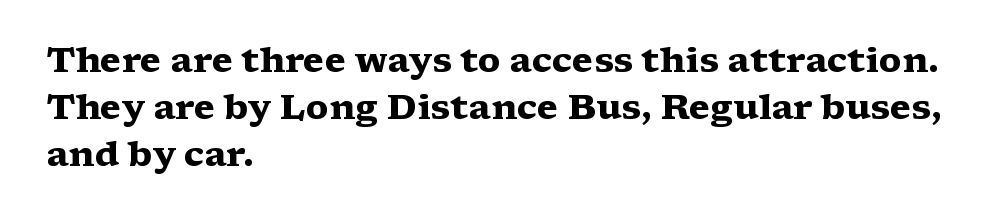
Q: Is the text bold? A: Yes.
Q: Is the text italic (slanted)? A: No, it is upright.
Q: Is the typeface a serif or a sans-serif typeface? A: Serif.
Q: Is the text underlined? A: No.
Q: How is the paragraph aligned? A: Left-aligned.
Q: Is the spacing between letters normal or unusually wide? A: Normal.
Q: Is the spacing between lines tight, normal or loose? A: Normal.
Q: Width (condensed, normal, or wide)? A: Wide.
Q: Stroke contrast? A: Medium.
Q: x-height? A: Medium.
Q: Monospaced? A: No.
